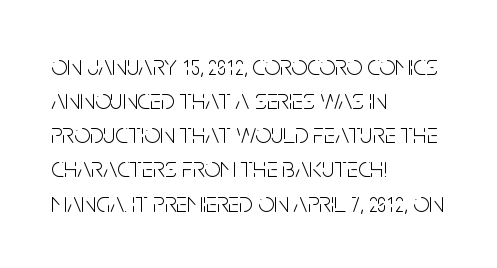
The image shows 28 px light, condensed sans-serif type, upright; set left-aligned, line spacing 1.22x, normal letter spacing, not underlined; low stroke contrast and a large x-height.
